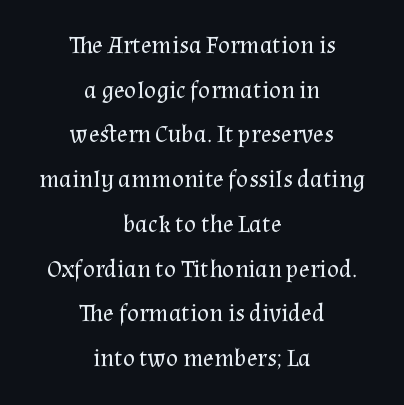
Q: Is the text bold? A: No.
Q: Is the text italic (slanted)? A: No, it is upright.
Q: Is the text underlined? A: No.
Q: How is the paragraph aligned? A: Centered.
Q: Is the spacing between letters normal or unusually wide? A: Normal.
